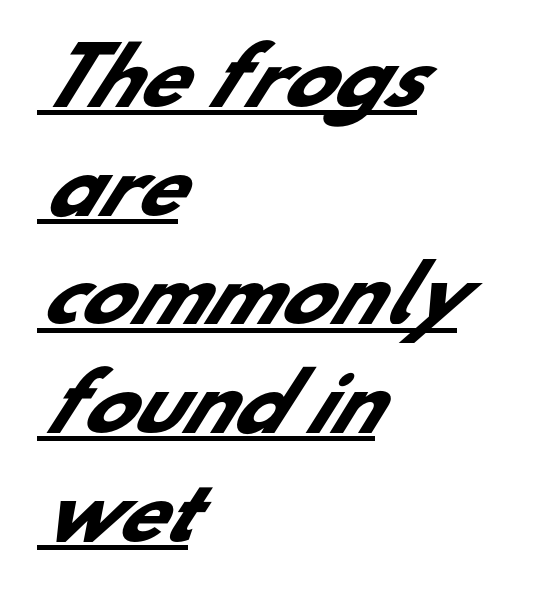
The image shows 76 px heavy sans-serif type; set left-aligned, normal line spacing (1.43x), normal letter spacing, underlined; low stroke contrast and a small x-height.
